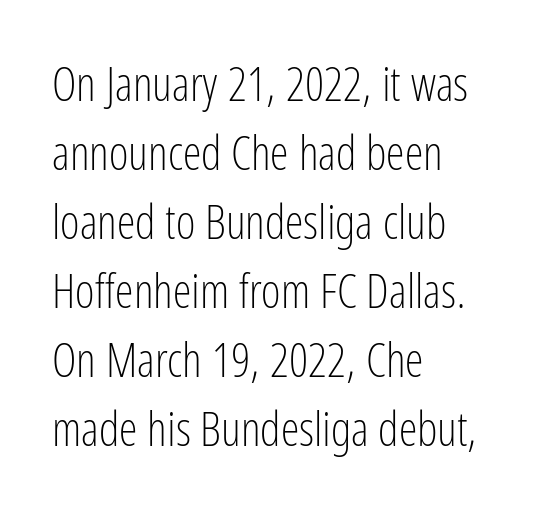
Q: Is the text bold? A: No.
Q: Is the text italic (slanted)? A: No, it is upright.
Q: Is the typeface a serif or a sans-serif typeface? A: Sans-serif.
Q: Is the text underlined? A: No.
Q: How is the paragraph aligned? A: Left-aligned.
Q: Is the spacing between letters normal or unusually wide? A: Normal.
Q: Is the spacing between lines tight, normal or loose? A: Normal.
Q: Width (condensed, normal, or wide)? A: Condensed.
Q: Stroke contrast? A: Low.
Q: x-height? A: Medium.
Q: Monospaced? A: No.
